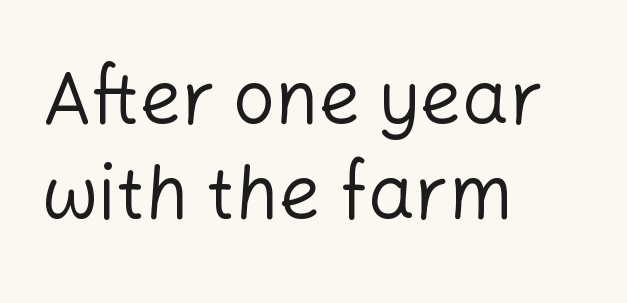
{"serif": "no", "italic": "no", "bold": "no", "weight": "regular", "width": "normal", "stroke_contrast": "low", "x_height": "medium", "monospaced": "no", "underline": "no", "align": "left", "line_spacing": "normal", "line_spacing_ratio": 1.28, "letter_spacing": "normal", "letter_spacing_em": 0.0, "glyph_px": 74}
